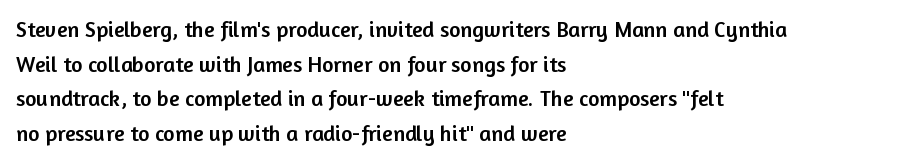
The image shows 22 px text type, upright; set left-aligned, normal line spacing (1.57x), normal letter spacing, not underlined.
